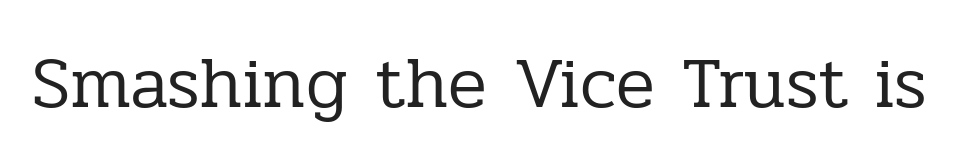
{"serif": "yes", "italic": "no", "bold": "no", "weight": "regular", "width": "normal", "stroke_contrast": "low", "x_height": "medium", "monospaced": "no", "underline": "no", "letter_spacing": "normal", "letter_spacing_em": 0.0, "glyph_px": 72}
